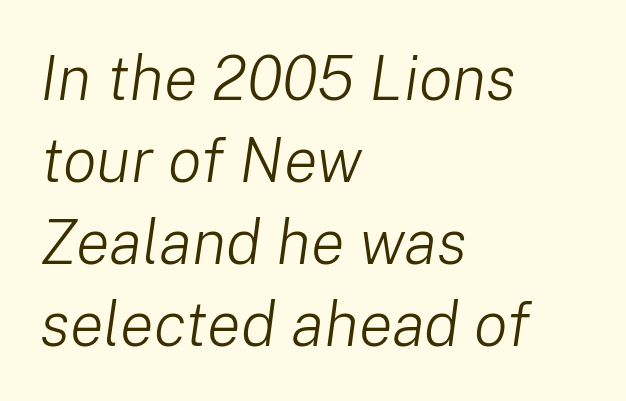
Q: Is the text bold? A: No.
Q: Is the text italic (slanted)? A: Yes, it leans right by about 8 degrees.
Q: Is the text underlined? A: No.
Q: How is the paragraph aligned? A: Left-aligned.
Q: Is the spacing between letters normal or unusually wide? A: Normal.
Q: Is the spacing between lines tight, normal or loose? A: Normal.
Q: Width (condensed, normal, or wide)? A: Normal.
Q: Stroke contrast? A: Low.
Q: x-height? A: Medium.
Q: Monospaced? A: No.
